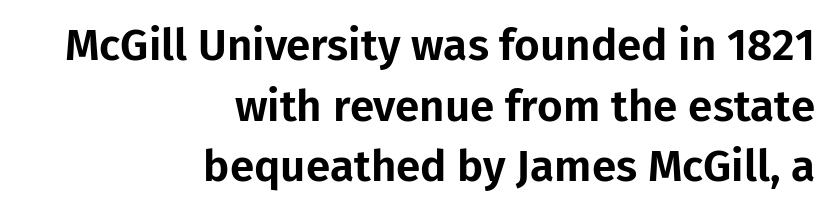
Reading down the column, the eye jumps a familiar distance to each next line. Does extra space separate the letters? No, they use regular spacing. You can tell it's not italic because the verticals are truly vertical. Is this a sans? Yes — the strokes have no serifs.
